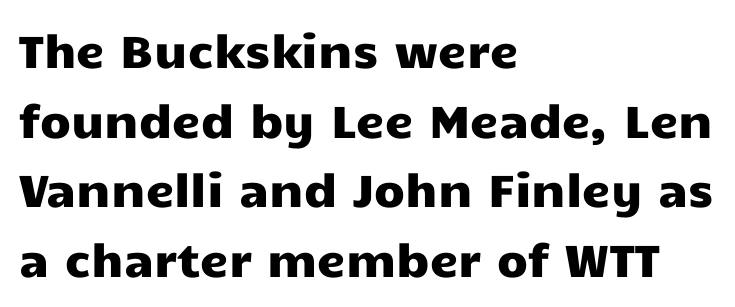
The image shows 45 px wide sans-serif type, upright; set left-aligned, normal line spacing (1.55x), normal letter spacing, not underlined; low stroke contrast and a medium x-height.
